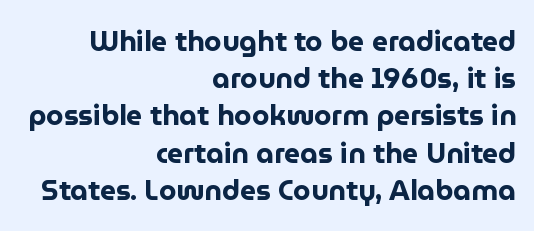
The image shows 28 px bold sans-serif type, upright; set right-aligned, normal line spacing (1.33x), normal letter spacing, not underlined; low stroke contrast and a medium x-height.
